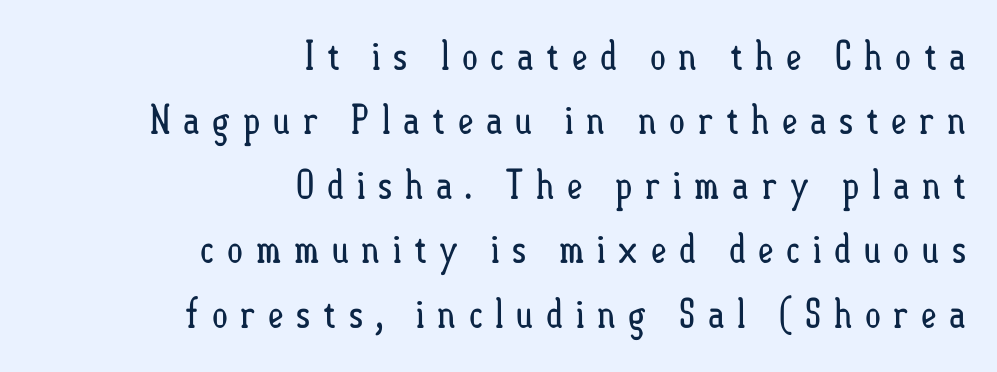
The image shows 40 px regular-weight, condensed type, upright; set right-aligned, normal line spacing (1.61x), unusually wide letter spacing (+0.29 em), not underlined; low stroke contrast and a small x-height.
